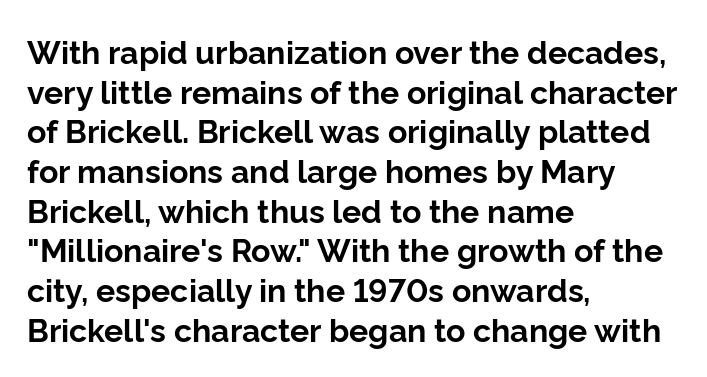
The rendering keeps characters at their native spacing. The characters display no serif detailing; their extremities are plain. The paragraph shown leans on its left margin. The font's upright variant was chosen for this text. Every letter is thick-stroked: bold, no question. Character widths vary here, with narrow letters taking less room than wide ones.
